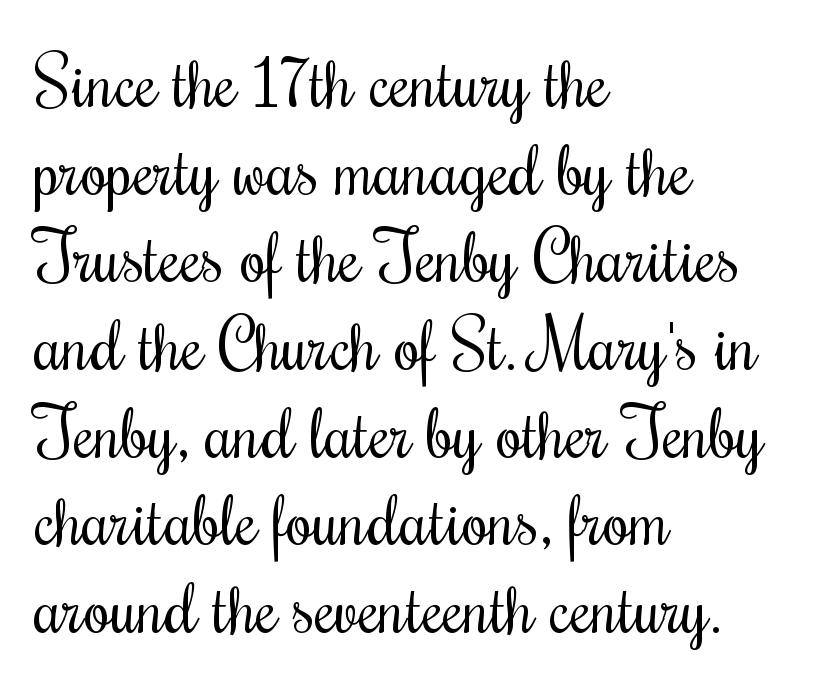
Q: Is the text bold? A: No.
Q: Is the text italic (slanted)? A: Yes.
Q: Is the text underlined? A: No.
Q: How is the paragraph aligned? A: Left-aligned.
Q: Is the spacing between letters normal or unusually wide? A: Normal.
Q: Is the spacing between lines tight, normal or loose? A: Normal.
Q: Width (condensed, normal, or wide)? A: Condensed.
Q: Stroke contrast? A: Medium.
Q: x-height? A: Small.
Q: Monospaced? A: No.
